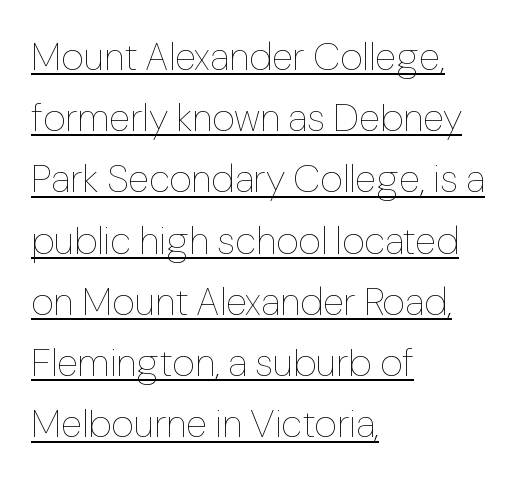
Q: Is the text bold? A: No.
Q: Is the text italic (slanted)? A: No, it is upright.
Q: Is the text underlined? A: Yes.
Q: How is the paragraph aligned? A: Left-aligned.
Q: Is the spacing between letters normal or unusually wide? A: Normal.
Q: Is the spacing between lines tight, normal or loose? A: Normal.
Q: Width (condensed, normal, or wide)? A: Normal.
Q: Stroke contrast? A: Low.
Q: x-height? A: Medium.
Q: Monospaced? A: No.
